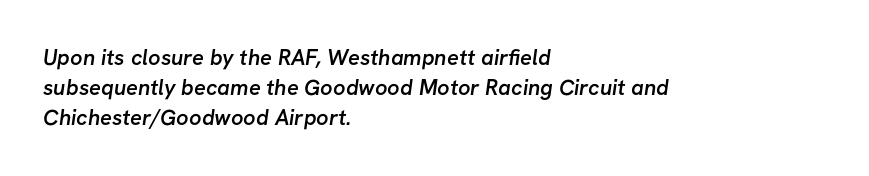
{"bold": "semi", "underline": "no", "align": "left", "line_spacing": "normal", "line_spacing_ratio": 1.37, "letter_spacing": "normal", "letter_spacing_em": 0.0, "glyph_px": 22}
